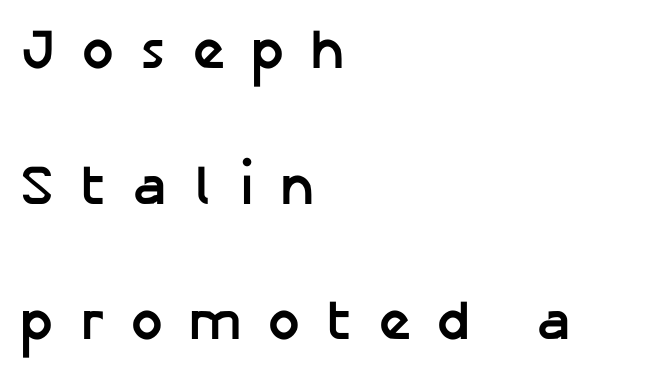
Q: Is the text bold? A: Yes.
Q: Is the text italic (slanted)? A: No, it is upright.
Q: Is the typeface a serif or a sans-serif typeface? A: Sans-serif.
Q: Is the text underlined? A: No.
Q: How is the paragraph aligned? A: Left-aligned.
Q: Is the spacing between letters normal or unusually wide? A: Unusually wide.
Q: Is the spacing between lines tight, normal or loose? A: Loose.
Q: Width (condensed, normal, or wide)? A: Normal.
Q: Stroke contrast? A: Low.
Q: x-height? A: Medium.
Q: Monospaced? A: No.
